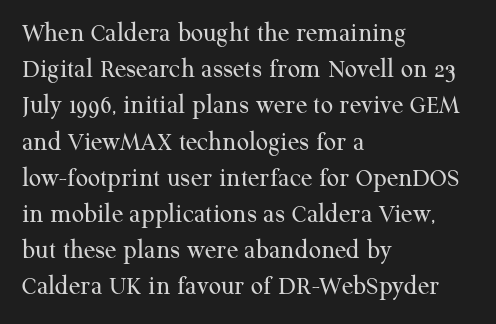
Q: Is the text bold? A: No.
Q: Is the text italic (slanted)? A: No, it is upright.
Q: Is the text underlined? A: No.
Q: How is the paragraph aligned? A: Left-aligned.
Q: Is the spacing between letters normal or unusually wide? A: Normal.
Q: Is the spacing between lines tight, normal or loose? A: Normal.
